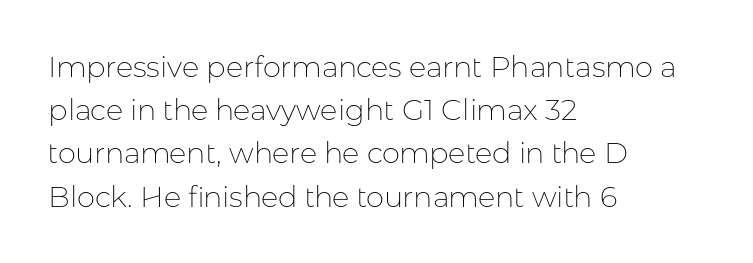
Q: Is the text bold? A: No.
Q: Is the text italic (slanted)? A: No, it is upright.
Q: Is the typeface a serif or a sans-serif typeface? A: Sans-serif.
Q: Is the text underlined? A: No.
Q: How is the paragraph aligned? A: Left-aligned.
Q: Is the spacing between letters normal or unusually wide? A: Normal.
Q: Is the spacing between lines tight, normal or loose? A: Normal.
Q: Width (condensed, normal, or wide)? A: Normal.
Q: Stroke contrast? A: Low.
Q: x-height? A: Medium.
Q: Monospaced? A: No.
